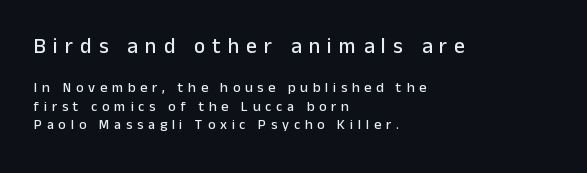
{"italic": "no", "underline": "no", "align": "left", "line_spacing": "normal", "line_spacing_ratio": 1.34, "letter_spacing": "wide", "letter_spacing_em": 0.34, "larger_block": "first", "size_ratio": 1.5, "glyph_px": 21}
